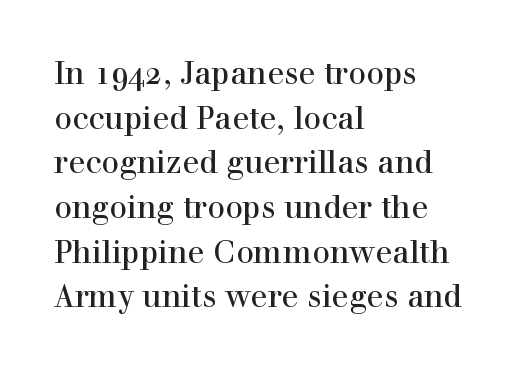
{"serif": "yes", "italic": "no", "width": "normal", "x_height": "medium", "monospaced": "no", "underline": "no", "align": "left", "line_spacing": "normal", "line_spacing_ratio": 1.44, "letter_spacing": "normal", "letter_spacing_em": 0.0, "glyph_px": 31}
